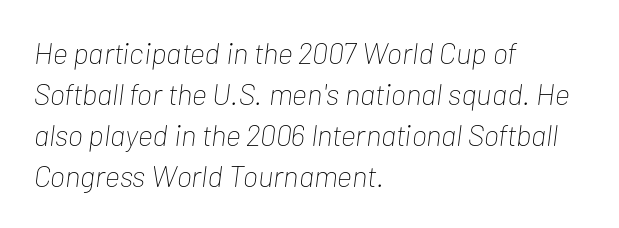
The image shows 30 px thin, condensed type, italic (leaning right); set left-aligned, normal line spacing (1.37x), normal letter spacing, not underlined; low stroke contrast and a medium x-height.
